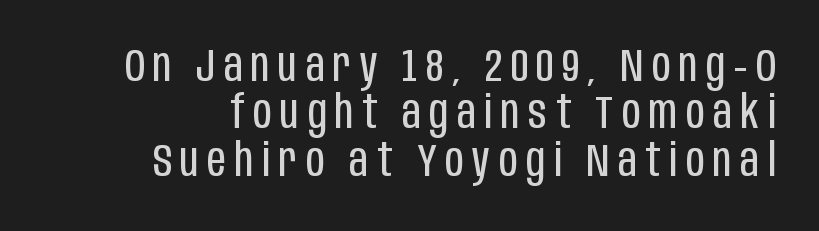
The image shows 47 px regular-weight, condensed sans-serif type, upright; set tight line spacing (1.01x), not underlined; low stroke contrast and a large x-height.
